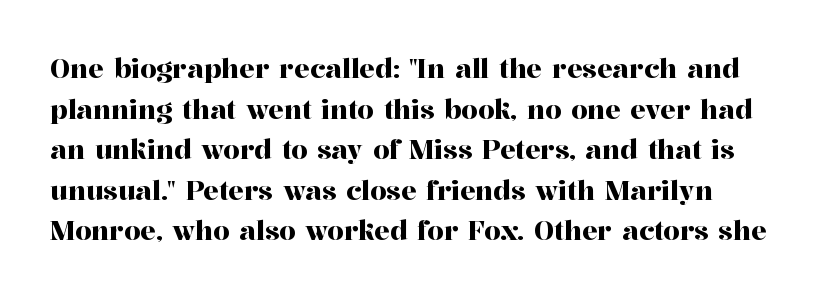
The image shows 26 px text type, upright; set normal line spacing (1.56x), normal letter spacing, not underlined.
